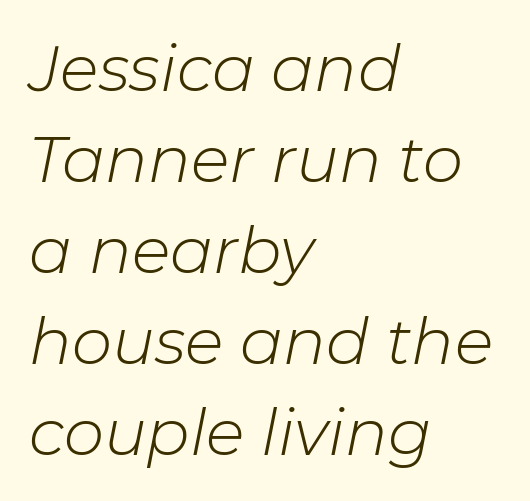
Q: Is the text bold? A: No.
Q: Is the text italic (slanted)? A: Yes, it leans right by about 11 degrees.
Q: Is the text underlined? A: No.
Q: How is the paragraph aligned? A: Left-aligned.
Q: Is the spacing between letters normal or unusually wide? A: Normal.
Q: Is the spacing between lines tight, normal or loose? A: Normal.
Q: Width (condensed, normal, or wide)? A: Normal.
Q: Stroke contrast? A: Low.
Q: x-height? A: Medium.
Q: Monospaced? A: No.
